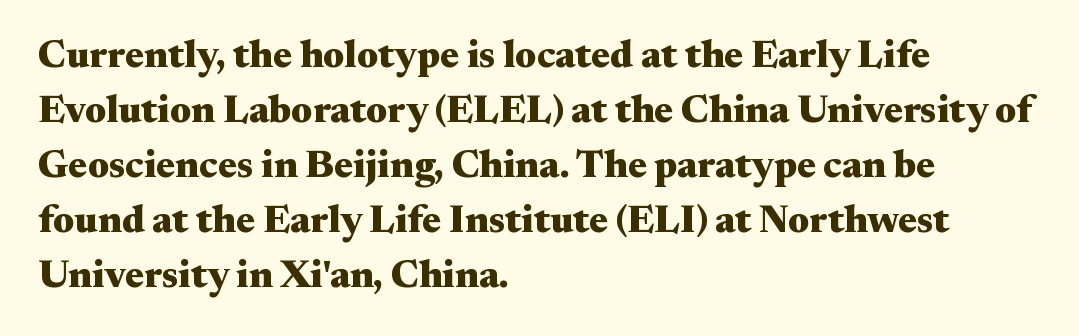
The image shows 39 px heavy, wide serif type, upright; set left-aligned, normal line spacing (1.41x), normal letter spacing, not underlined; medium stroke contrast and a small x-height.
